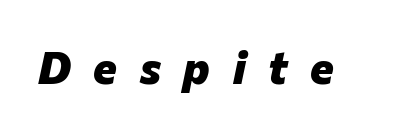
{"italic": "yes", "lean": "right", "slant_degrees": 12, "bold": "yes", "weight": "heavy", "width": "normal", "stroke_contrast": "low", "x_height": "medium", "monospaced": "no", "underline": "no", "letter_spacing": "wide", "letter_spacing_em": 0.5, "glyph_px": 45}
